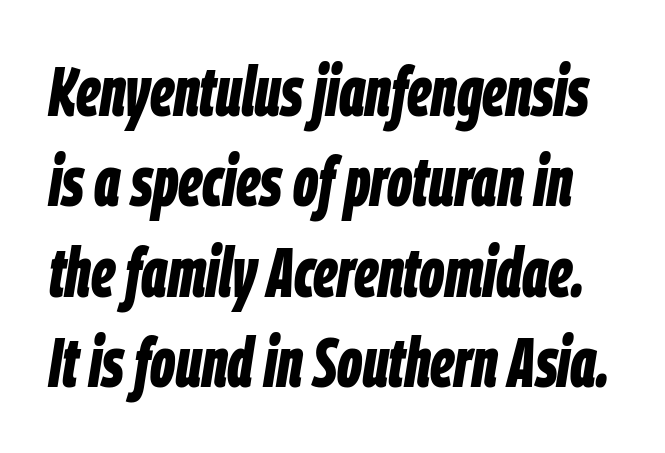
The image shows 69 px bold, condensed type, italic (leaning right); set normal line spacing (1.31x), normal letter spacing, not underlined; low stroke contrast and a large x-height.
